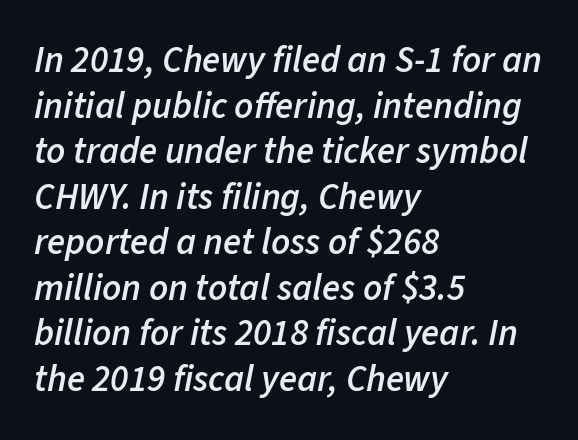
The letters advance in unequal steps, a hallmark of proportional type. Weight: semibold (demi). Check under the words: just untouched page. Nothing unusual about the tracking: characters are spaced as the font intends. The letters are slanted; this is an italic face. This sample is left-justified, so line endings fall wherever the words run out.
